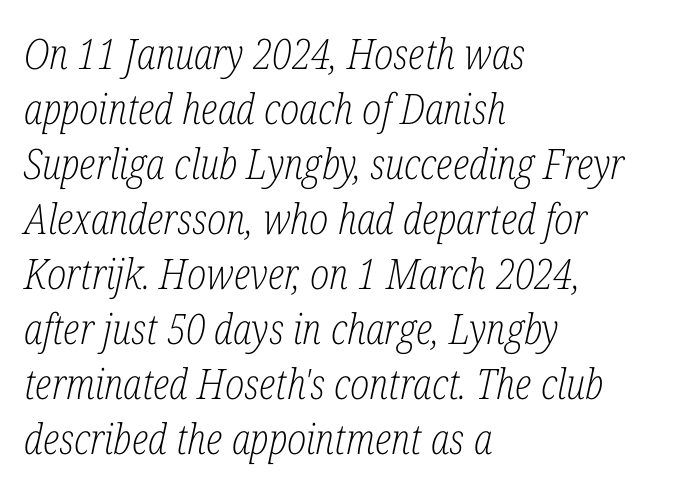
The image shows 42 px light, condensed serif type, italic (leaning right); set left-aligned, normal line spacing (1.31x), normal letter spacing, not underlined; low stroke contrast and a medium x-height.
